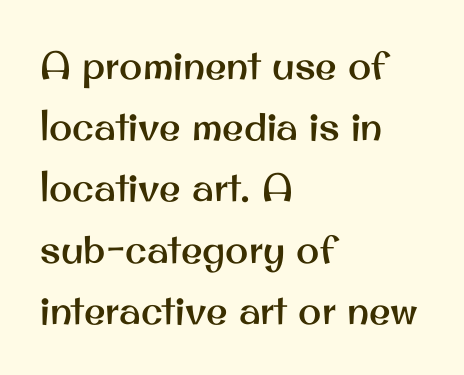
Anything drawn beneath the words? Only blank space. In terms of leading, this rendering sits right in the middle. Looks like regular typesetting: each glyph gets only the width it needs. Do the letters lean? They stand straight. The passage is arranged the way most books set body copy — flush left.
